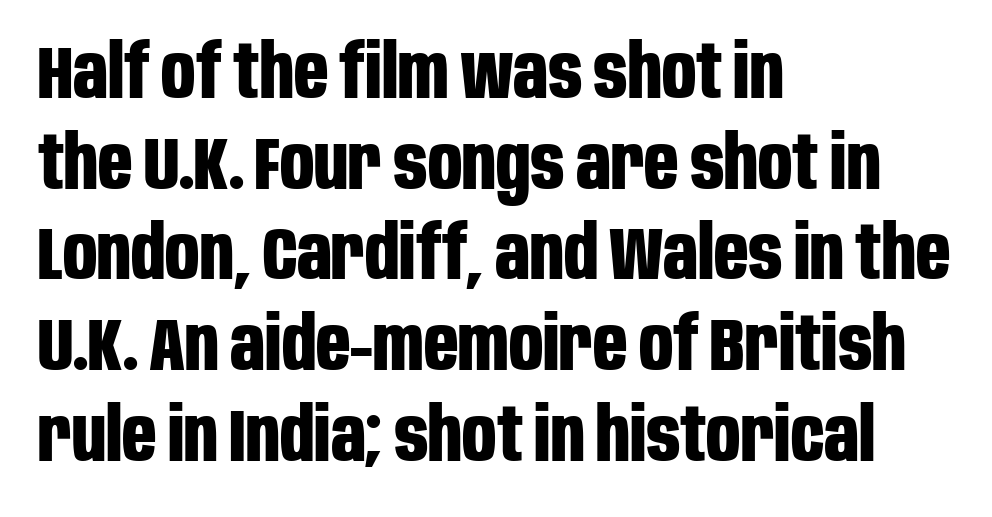
Note: no serifs on the glyphs. Is the block centered? No — it sits flush against the left margin. The area under the type is left untouched. Is this a fixed-width face? No — the glyphs have proportional, varying widths. The lettering stays uniformly vertical, giving the passage a roman look.
